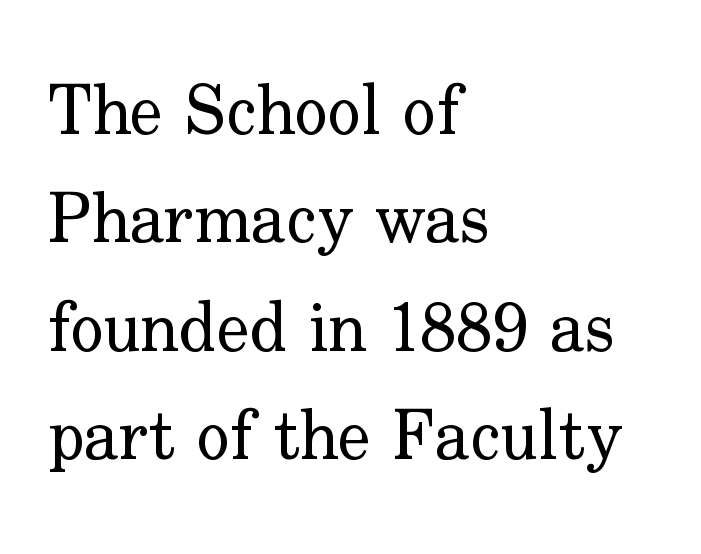
{"serif": "yes", "italic": "no", "bold": "no", "weight": "regular", "width": "normal", "stroke_contrast": "low", "x_height": "small", "monospaced": "no", "underline": "no", "align": "left", "line_spacing": "normal", "line_spacing_ratio": 1.55, "letter_spacing": "normal", "letter_spacing_em": 0.0, "glyph_px": 70}
